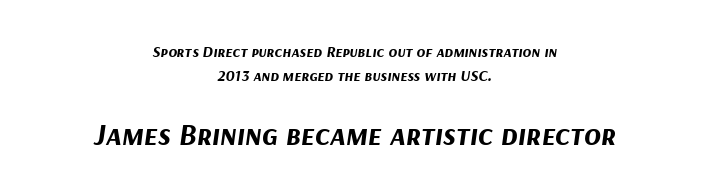
The image shows 31 px bold type, italic (leaning right); set centered, normal line spacing (1.5x), normal letter spacing, not underlined; the second (bottom) block is 1.94x larger; medium stroke contrast and a medium x-height.
